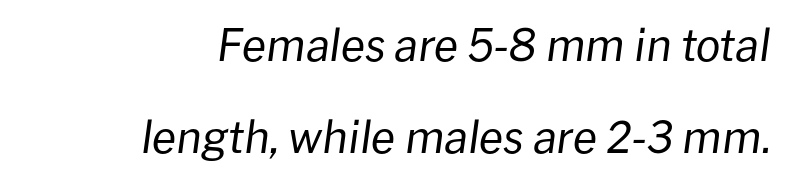
The image shows 44 px regular-weight type, italic (leaning right); set right-aligned, loose line spacing (2.09x), normal letter spacing, not underlined; low stroke contrast and a medium x-height.
